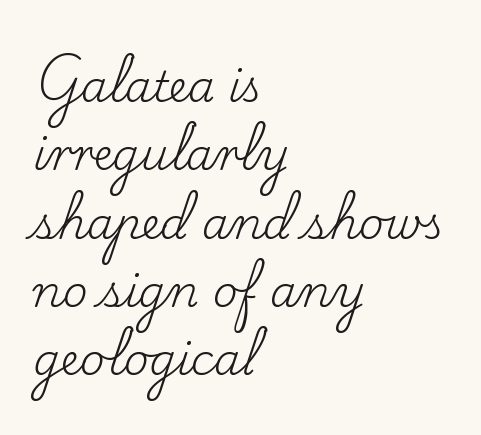
{"serif": "yes", "bold": "no", "weight": "regular", "width": "normal", "stroke_contrast": "low", "x_height": "small", "monospaced": "no", "underline": "no", "align": "left", "line_spacing": "normal", "line_spacing_ratio": 1.59, "letter_spacing": "normal", "letter_spacing_em": 0.0, "glyph_px": 43}
